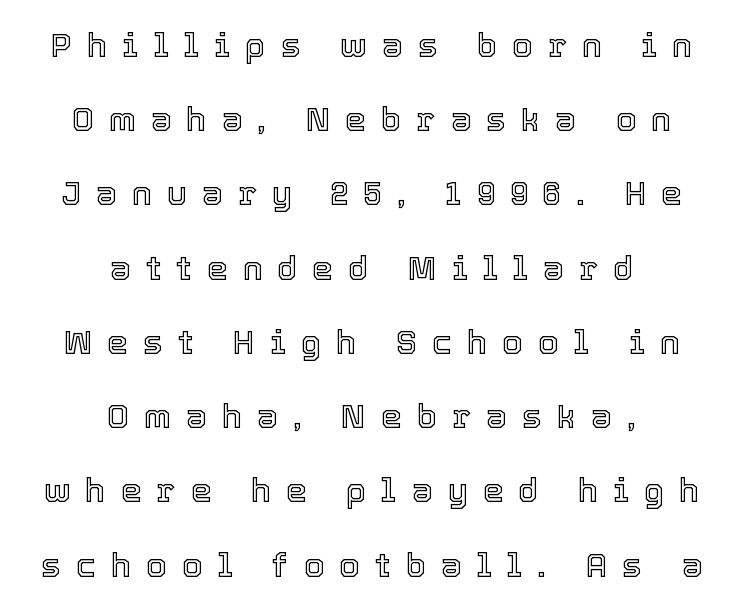
The image shows 33 px text type, upright; set centered, loose line spacing (2.25x), unusually wide letter spacing (+0.46 em), not underlined; a medium x-height.
